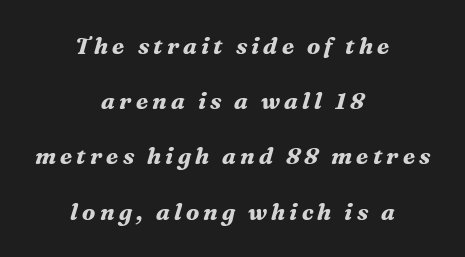
{"italic": "yes", "lean": "right", "slant_degrees": 16, "bold": "yes", "underline": "no", "align": "center", "line_spacing": "loose", "line_spacing_ratio": 2.4, "glyph_px": 23}
